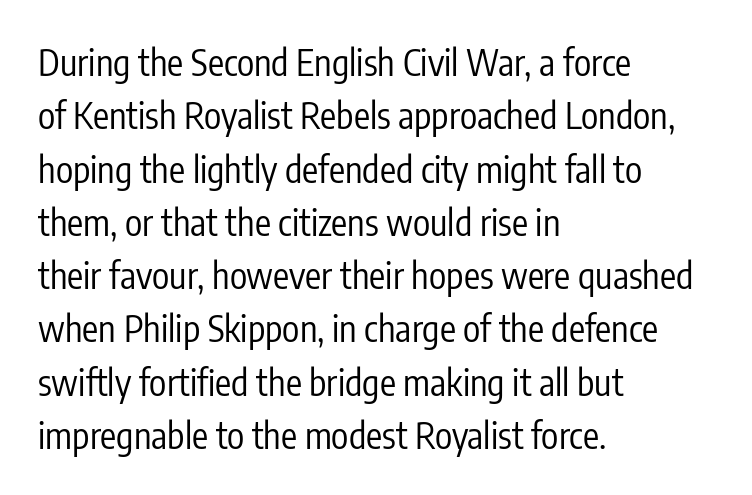
This rendering leaves character spacing at its baseline value. Baseline-to-baseline distance is the conventional proportion of letter height. It's the straight-up-and-down kind of type. The letters look calm and open, with moderate or lighter stems.
